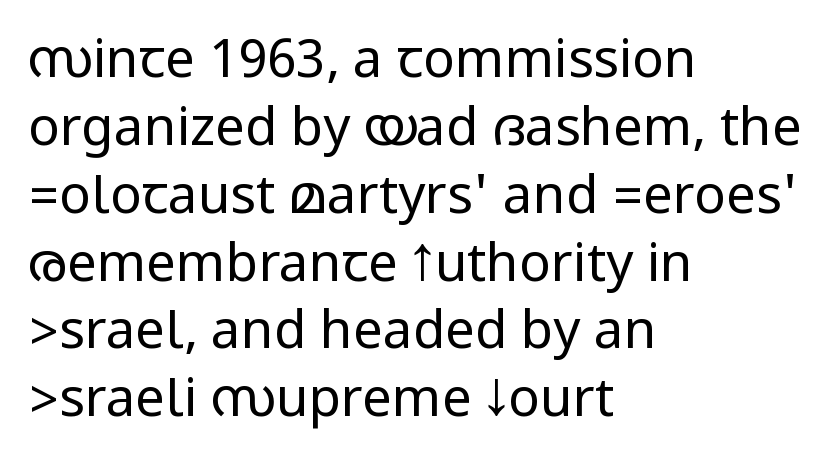
The image shows 53 px regular-weight, condensed sans-serif type, upright; set left-aligned, normal line spacing (1.28x), normal letter spacing, not underlined; low stroke contrast.
